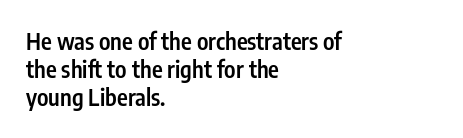
The image shows 23 px text type, upright; set left-aligned, line spacing 1.21x, normal letter spacing, not underlined.
